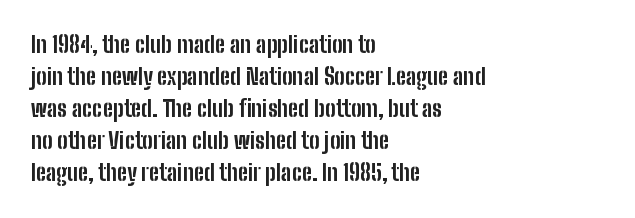
These lines were composed using upright roman letters. Bare-footed words on every line. The vertical gap from one line to the next is medium. Leftover space on each line is placed entirely after the last word. The line texture is even and compact thanks to regular tracking.
